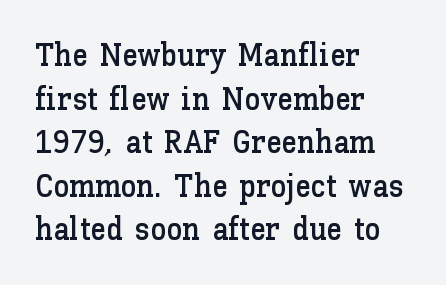
Q: Is the text italic (slanted)? A: No, it is upright.
Q: Is the text underlined? A: No.
Q: How is the paragraph aligned? A: Left-aligned.
Q: Is the spacing between letters normal or unusually wide? A: Normal.
Q: Is the spacing between lines tight, normal or loose? A: Normal.
Q: Width (condensed, normal, or wide)? A: Normal.
Q: Stroke contrast? A: Low.
Q: x-height? A: Medium.
Q: Monospaced? A: No.
